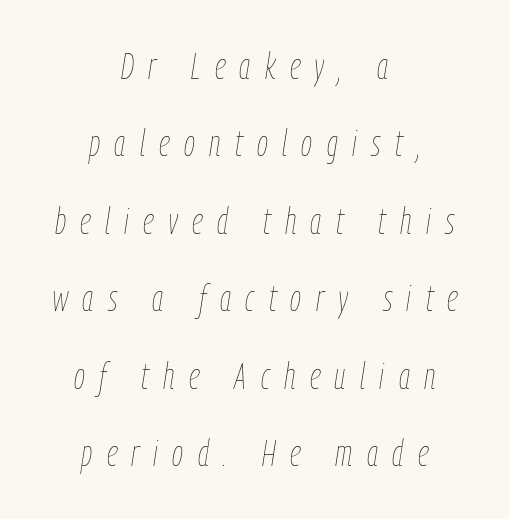
The image shows 36 px thin, condensed type, italic (leaning right); set centered, loose line spacing (2.15x), unusually wide letter spacing (+0.4 em), not underlined; low stroke contrast and a medium x-height.
